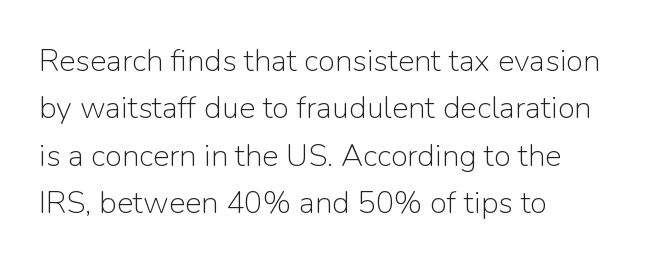
The image shows 31 px light sans-serif type, upright; set left-aligned, normal line spacing (1.53x), normal letter spacing, not underlined; low stroke contrast and a medium x-height.
